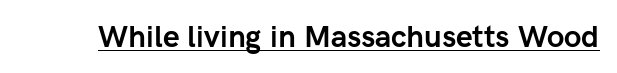
Q: Is the text bold? A: Yes.
Q: Is the text italic (slanted)? A: No, it is upright.
Q: Is the typeface a serif or a sans-serif typeface? A: Sans-serif.
Q: Is the text underlined? A: Yes.
Q: Is the spacing between letters normal or unusually wide? A: Normal.
Q: Width (condensed, normal, or wide)? A: Normal.
Q: Stroke contrast? A: Low.
Q: x-height? A: Medium.
Q: Monospaced? A: No.
